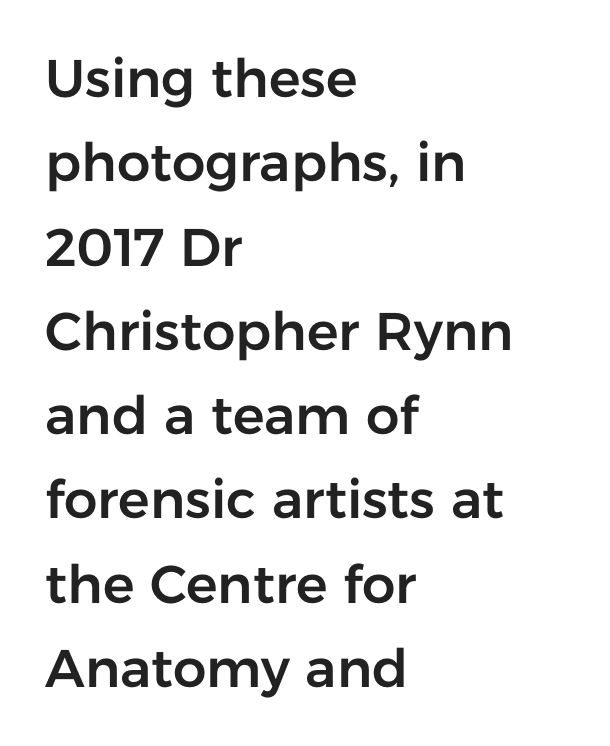
Q: Is the text italic (slanted)? A: No, it is upright.
Q: Is the typeface a serif or a sans-serif typeface? A: Sans-serif.
Q: Is the text underlined? A: No.
Q: How is the paragraph aligned? A: Left-aligned.
Q: Is the spacing between letters normal or unusually wide? A: Normal.
Q: Is the spacing between lines tight, normal or loose? A: Normal.
Q: Width (condensed, normal, or wide)? A: Normal.
Q: Stroke contrast? A: Low.
Q: x-height? A: Medium.
Q: Monospaced? A: No.
